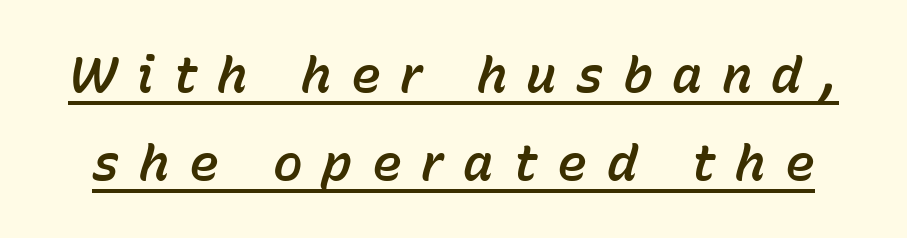
Tall strokes in this sample are angled rather than plumb. Check the space under the baseline: a stroke is drawn there. The gaps between neighbouring characters are conspicuously large. The rendering uses natural spacing where letterforms have individual widths.
